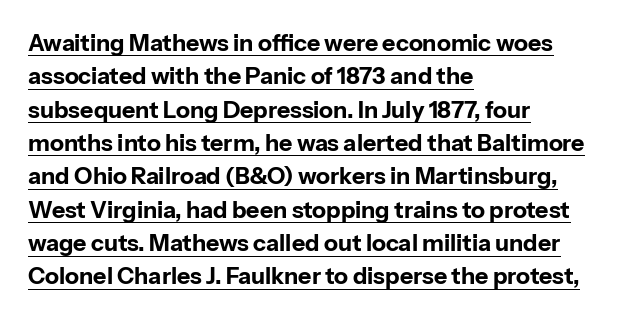
The image shows 23 px bold type, upright; set left-aligned, normal line spacing (1.45x), normal letter spacing, underlined.
